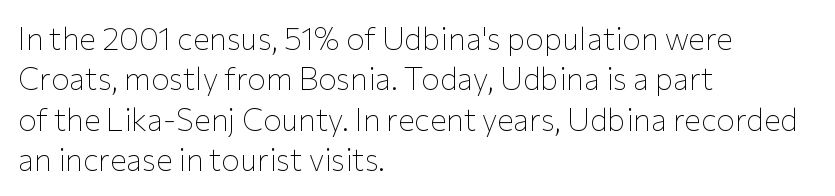
The image shows 31 px thin sans-serif type, upright; set left-aligned, normal line spacing (1.3x), normal letter spacing, not underlined; low stroke contrast and a medium x-height.
